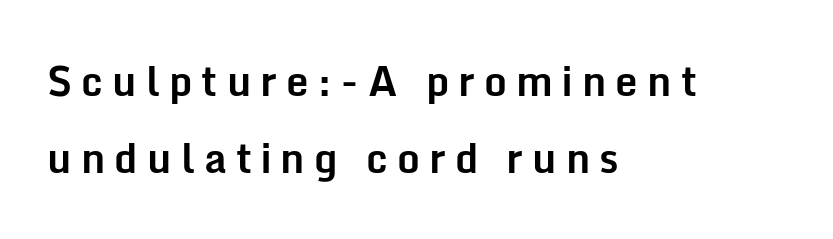
Substantial extra tracking has been applied to these lines. This rendering employs a face without finishing strokes, i.e., a sans-serif. Compared with typical paragraphs, the rows here are farther apart. Horizontal alignment here is leftward, the default for most running prose. Just letters on the line, the space beneath them empty.
